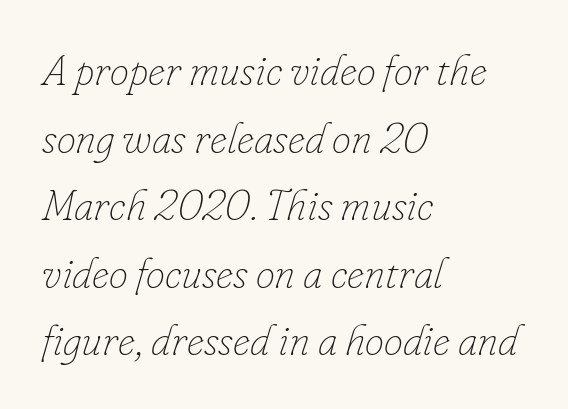
The image shows 43 px thin type, italic (leaning right); set left-aligned, normal line spacing (1.57x), normal letter spacing, not underlined; low stroke contrast and a small x-height.
